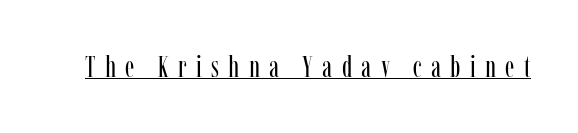
Q: Is the text bold? A: No.
Q: Is the text italic (slanted)? A: No, it is upright.
Q: Is the typeface a serif or a sans-serif typeface? A: Serif.
Q: Is the text underlined? A: Yes.
Q: Is the spacing between letters normal or unusually wide? A: Unusually wide.
Q: Width (condensed, normal, or wide)? A: Condensed.
Q: Stroke contrast? A: Low.
Q: x-height? A: Medium.
Q: Monospaced? A: No.
